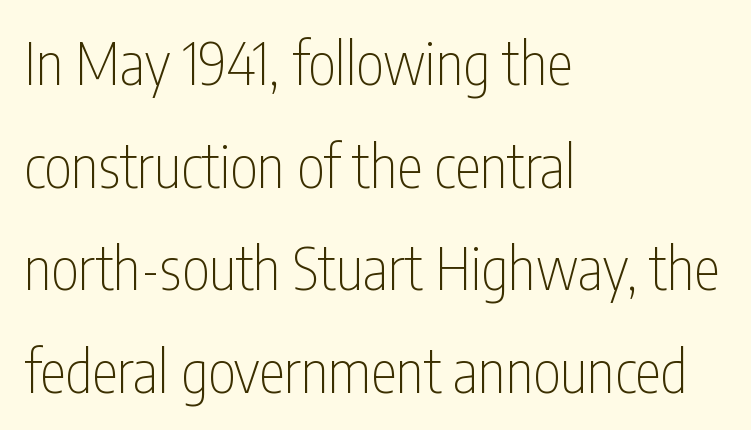
{"serif": "no", "italic": "no", "bold": "no", "weight": "thin", "width": "condensed", "stroke_contrast": "low", "x_height": "medium", "monospaced": "no", "underline": "no", "align": "left", "line_spacing_ratio": 1.74, "letter_spacing": "normal", "letter_spacing_em": 0.0, "glyph_px": 59}
